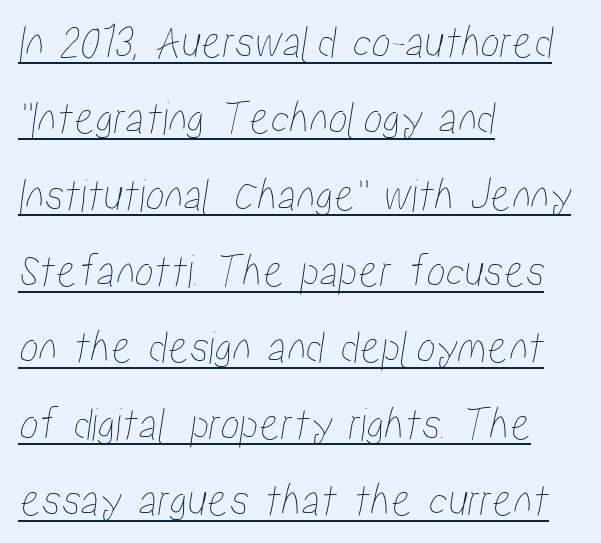
The image shows 48 px condensed type; set left-aligned, normal line spacing (1.59x), normal letter spacing, underlined; low stroke contrast and a medium x-height.
